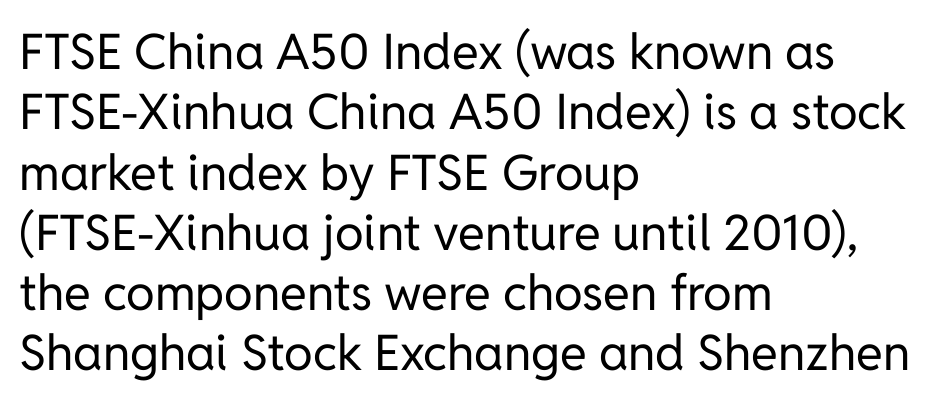
The image shows 49 px regular-weight sans-serif type, upright; set left-aligned, line spacing 1.23x, normal letter spacing, not underlined; low stroke contrast and a medium x-height.
